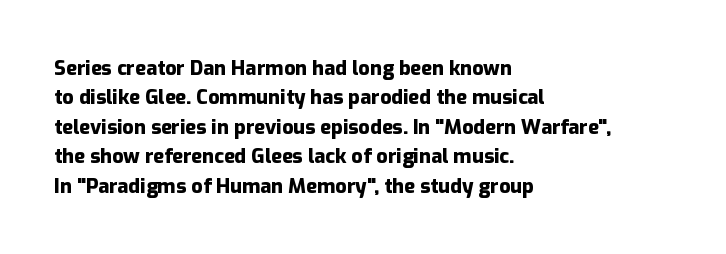
Emphasis by weight is at full strength: bold. The glyphs are unaccompanied by any horizontal stroke below them. Nothing unusual about the tracking: characters are spaced as the font intends. Do the letters lean? They stand straight. Every row of glyphs begins at an identical x-position on the left.
